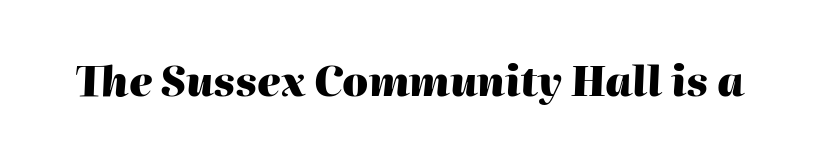
{"italic": "yes", "lean": "right", "slant_degrees": 2, "bold": "yes", "weight": "heavy", "width": "normal", "stroke_contrast": "high", "x_height": "medium", "monospaced": "no", "underline": "no", "letter_spacing": "normal", "letter_spacing_em": 0.0, "glyph_px": 41}
